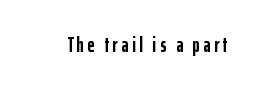
{"italic": "no", "bold": "yes", "underline": "no", "glyph_px": 21}
